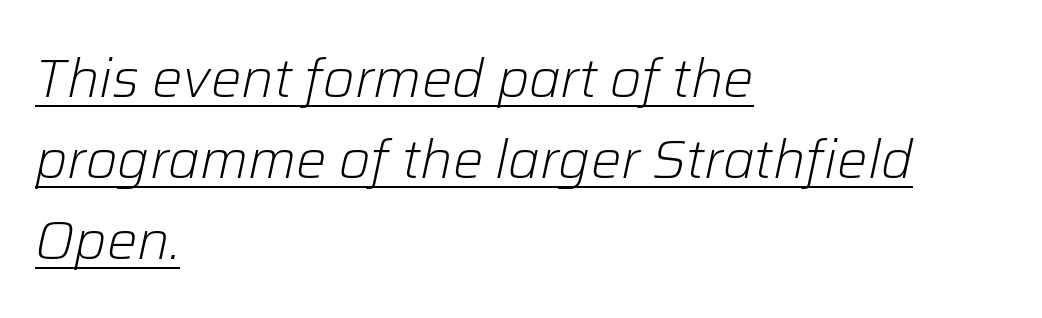
Stems here are at most as thick as an everyday book face. The rendering applies a slant to the glyphs. The rendering keeps characters at their native spacing. Do the characters align in a grid? No, the font is proportional.
